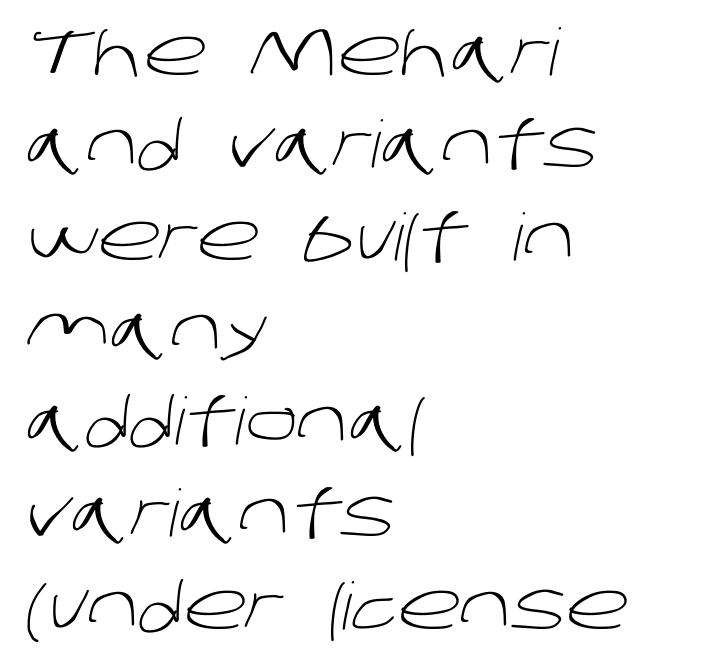
The image shows 65 px light sans-serif type; set left-aligned, normal line spacing (1.42x), normal letter spacing, not underlined; low stroke contrast and a large x-height.
